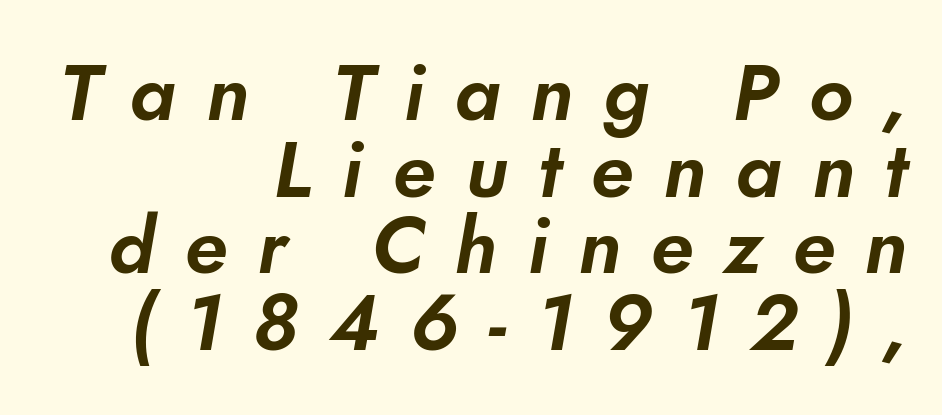
The image shows 79 px sans-serif type; set right-aligned, tight line spacing (0.97x), unusually wide letter spacing (+0.38 em), not underlined; low stroke contrast and a small x-height.
